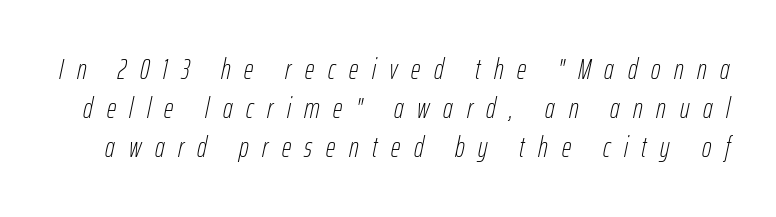
The image shows 29 px thin, condensed type, italic (leaning right); set normal line spacing (1.35x), unusually wide letter spacing (+0.47 em), not underlined; low stroke contrast and a medium x-height.
